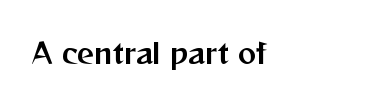
Q: Is the text italic (slanted)? A: No, it is upright.
Q: Is the text underlined? A: No.
Q: Is the spacing between letters normal or unusually wide? A: Normal.
